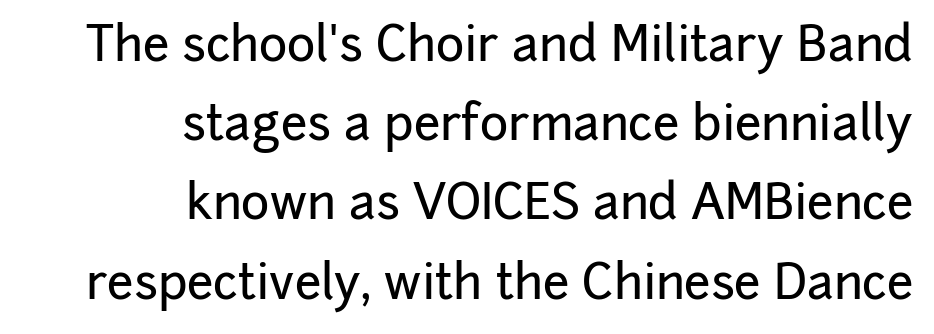
Line endings align vertically; line beginnings do not. The face used here is a sans, in the tradition of grotesques and geometrics. Ordinary non-slanted type is in use. The area under the type is left untouched.
